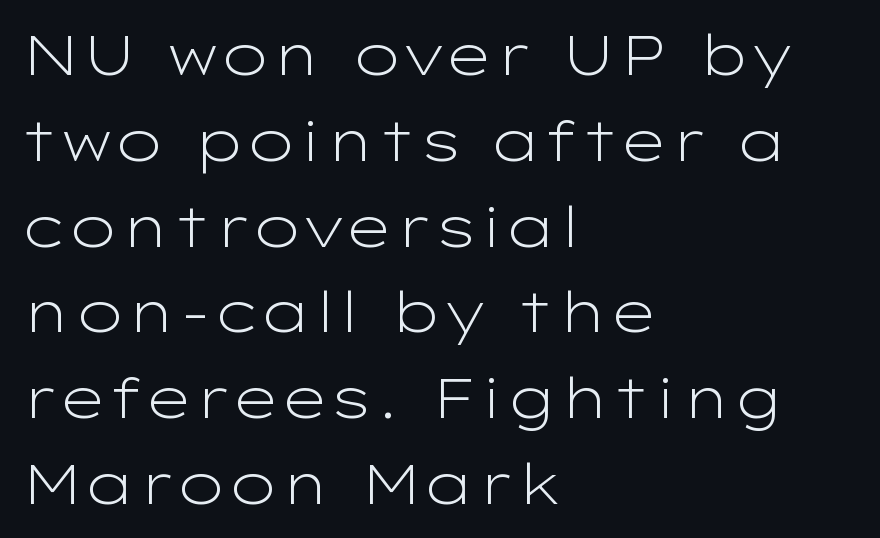
{"serif": "no", "italic": "no", "bold": "no", "weight": "light", "width": "wide", "stroke_contrast": "low", "x_height": "medium", "monospaced": "no", "underline": "no", "align": "left", "line_spacing": "normal", "line_spacing_ratio": 1.56, "letter_spacing": "normal", "letter_spacing_em": 0.0, "glyph_px": 55}
